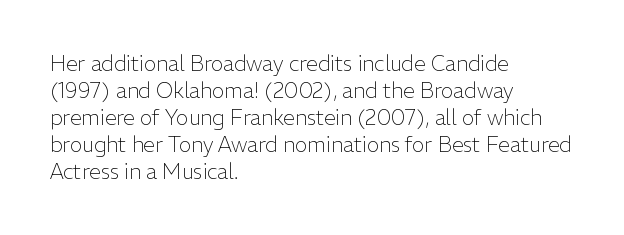
The image shows 21 px text type, upright; set left-aligned, normal line spacing (1.28x), normal letter spacing, not underlined.
